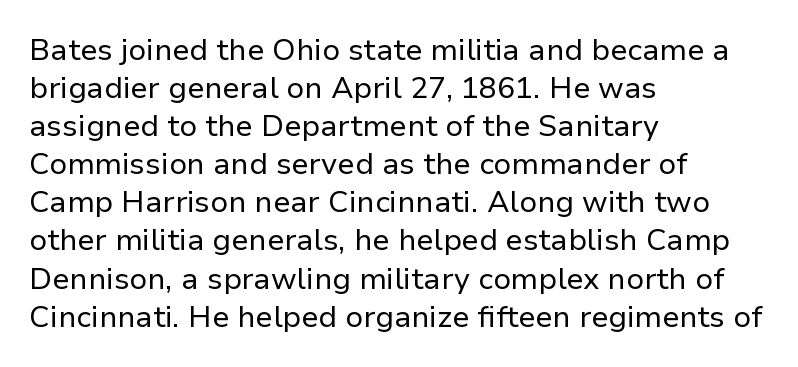
Stems and bowls with no extra thickness — not bold. You could call the tracking neutral — neither tight nor loose. Is this a fixed-width face? No — the glyphs have proportional, varying widths. The font family rendered here belongs to the sans-serif group.
